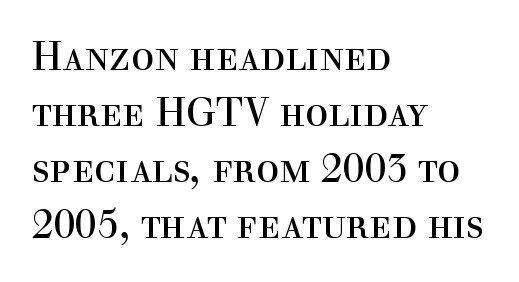
The image shows 39 px regular-weight serif type, upright; set left-aligned, normal line spacing (1.44x), normal letter spacing, not underlined; a medium x-height.
